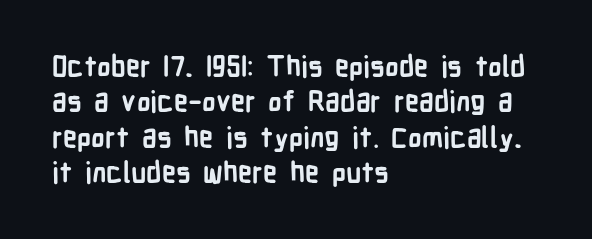
{"serif": "no", "italic": "no", "bold": "yes", "weight": "semibold", "width": "condensed", "stroke_contrast": "low", "x_height": "medium", "monospaced": "no", "underline": "no", "align": "left", "line_spacing": "normal", "line_spacing_ratio": 1.26, "letter_spacing": "normal", "letter_spacing_em": 0.0, "glyph_px": 28}
